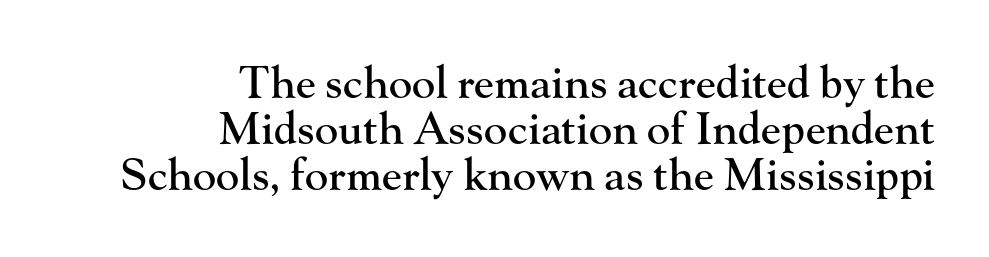
{"serif": "yes", "italic": "no", "width": "normal", "stroke_contrast": "high", "x_height": "small", "monospaced": "no", "underline": "no", "align": "right", "line_spacing": "tight", "line_spacing_ratio": 1.04, "letter_spacing": "normal", "letter_spacing_em": 0.0, "glyph_px": 44}
